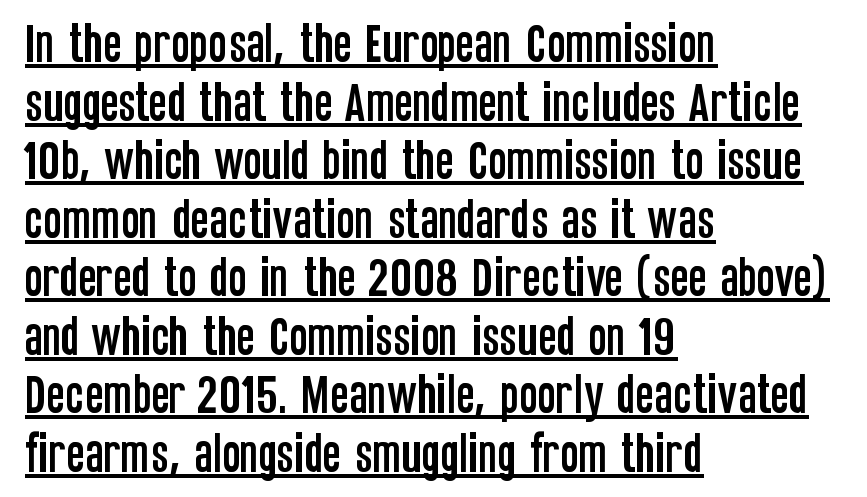
Every row of glyphs begins at an identical x-position on the left. These lines are rendered in a variable-pitch font. The typography opts for an upright posture over an oblique one. Line spacing here is normal. Emphasis is given by a line drawn under the lettering.
